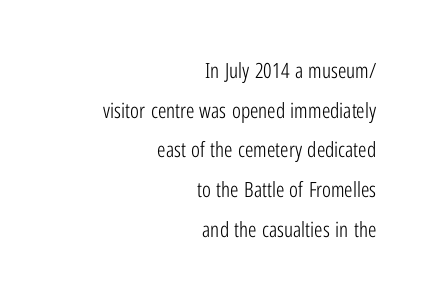
Unmarked baselines from the first word to the last. The face used here is rendered with its standard letterfit. The cut favours lightness, reaching ordinary text weight at its darkest. In terms of posture, this sample is upright.
